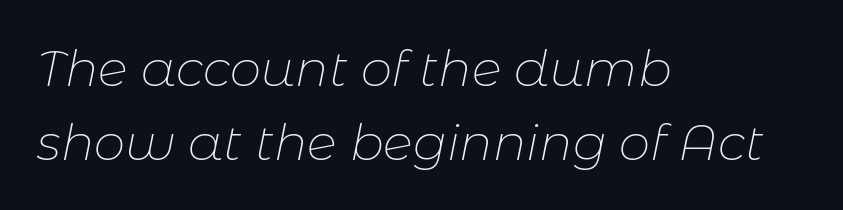
{"italic": "yes", "lean": "right", "slant_degrees": 11, "bold": "no", "weight": "thin", "width": "normal", "stroke_contrast": "low", "x_height": "medium", "monospaced": "no", "underline": "no", "align": "left", "line_spacing": "normal", "line_spacing_ratio": 1.48, "letter_spacing": "normal", "letter_spacing_em": 0.0, "glyph_px": 50}
